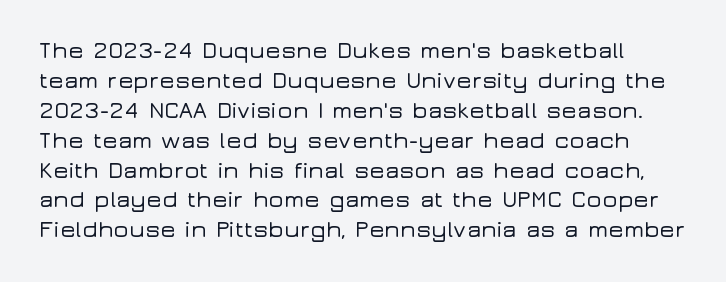
Q: Is the text italic (slanted)? A: No, it is upright.
Q: Is the text underlined? A: No.
Q: Is the spacing between letters normal or unusually wide? A: Normal.
Q: Is the spacing between lines tight, normal or loose? A: Normal.
